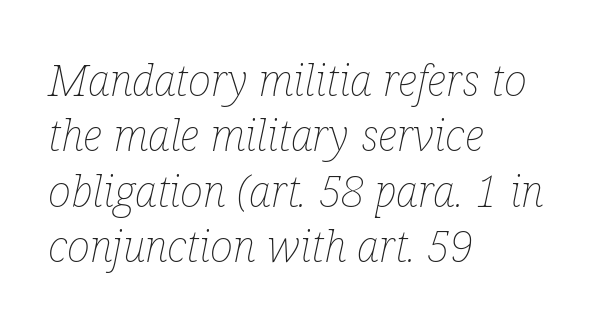
The image shows 44 px thin, condensed type, italic (leaning right); set left-aligned, normal line spacing (1.26x), normal letter spacing, not underlined; low stroke contrast and a medium x-height.
